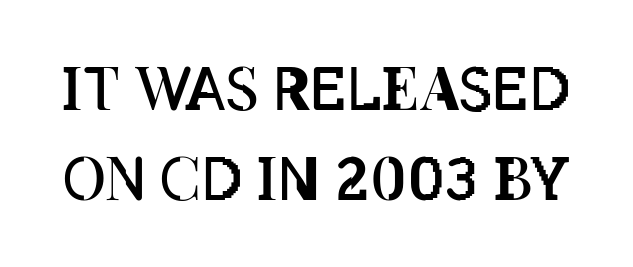
The image shows 59 px regular-weight, condensed type, upright; set normal line spacing (1.52x), normal letter spacing, not underlined; low stroke contrast and a large x-height.
